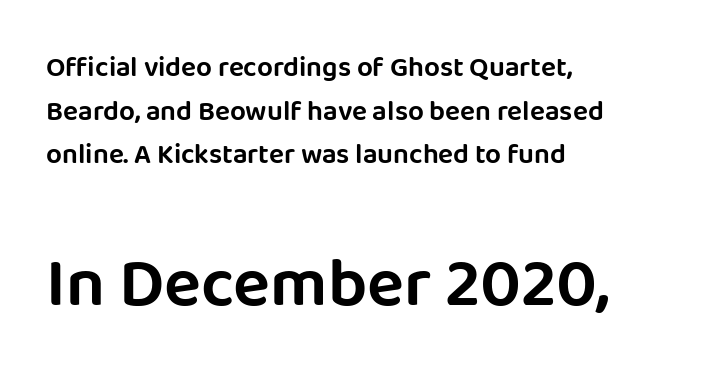
{"serif": "no", "italic": "no", "width": "normal", "stroke_contrast": "low", "x_height": "large", "monospaced": "no", "underline": "no", "align": "left", "line_spacing": "normal", "line_spacing_ratio": 1.56, "letter_spacing": "normal", "letter_spacing_em": 0.0, "larger_block": "second", "size_ratio": 2.46, "glyph_px": 69}
